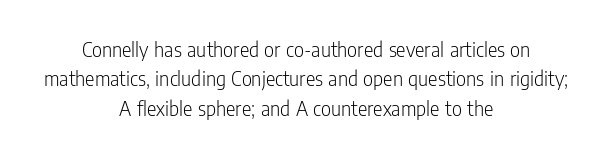
{"italic": "no", "bold": "no", "underline": "no", "align": "center", "line_spacing": "normal", "line_spacing_ratio": 1.33, "letter_spacing": "normal", "letter_spacing_em": 0.0, "glyph_px": 22}
